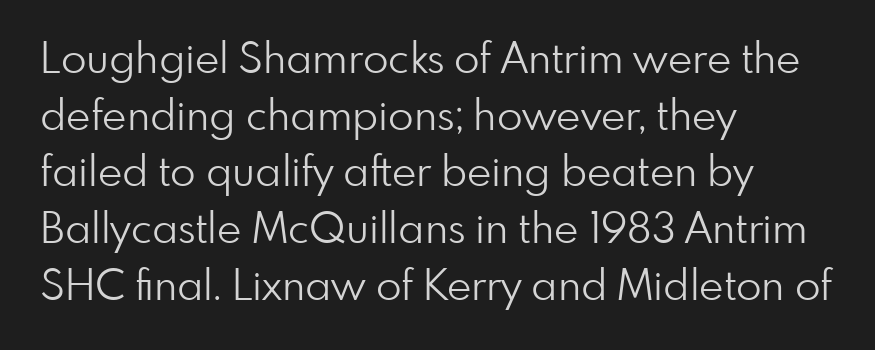
{"serif": "no", "italic": "no", "bold": "no", "weight": "light", "width": "normal", "stroke_contrast": "low", "x_height": "small", "monospaced": "no", "underline": "no", "align": "left", "line_spacing": "normal", "line_spacing_ratio": 1.35, "letter_spacing": "normal", "letter_spacing_em": 0.0, "glyph_px": 42}
